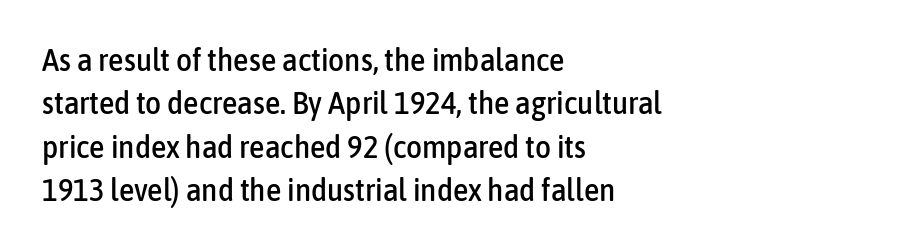
This sample uses plain, unmodified letter spacing. Posture: vertical. The passage shown stacks its lines at a standard gap. Line starts are locked; line ends wander. The characters display no serif detailing; their extremities are plain.
